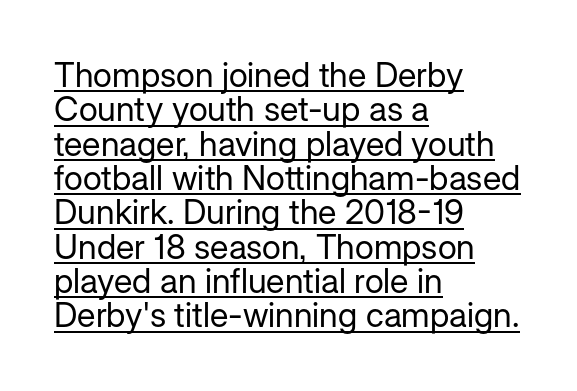
The leading is snug, giving the passage a crowded texture. Underlined type. Words appear dense and cohesive because spacing is normal. Summary of weight: not heavy and not bold. If you drew a line through each stem, it would be perfectly vertical. Looks like regular typesetting: each glyph gets only the width it needs.
